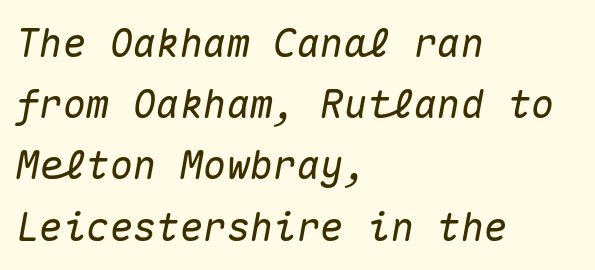
The image shows 39 px text type, italic (leaning right), monospaced; set left-aligned, normal line spacing (1.57x), normal letter spacing, not underlined; medium stroke contrast and a medium x-height.
